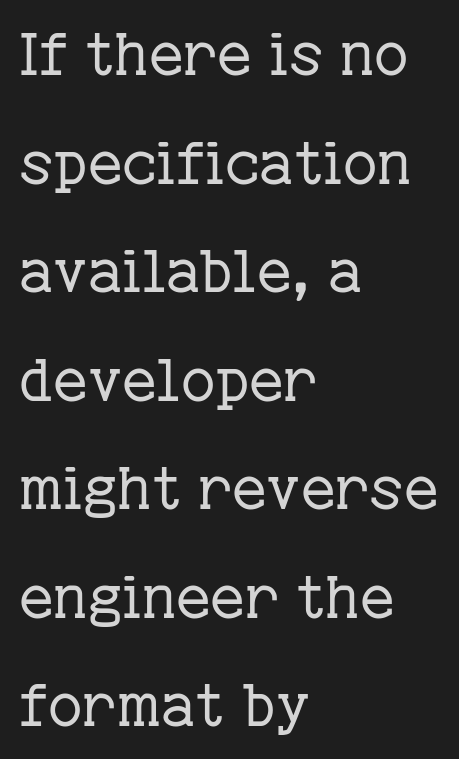
The image shows 59 px regular-weight serif type, upright; set left-aligned, line spacing 1.84x, normal letter spacing, not underlined; low stroke contrast and a medium x-height.
